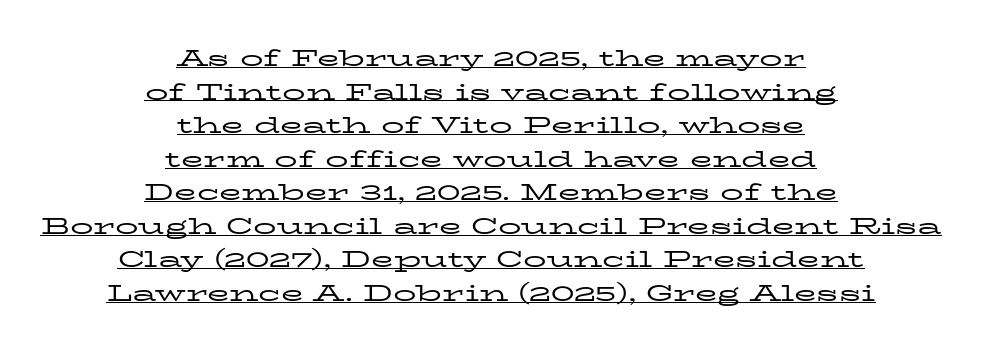
The image shows 23 px text type, upright; set centered, normal line spacing (1.46x), normal letter spacing, underlined.
